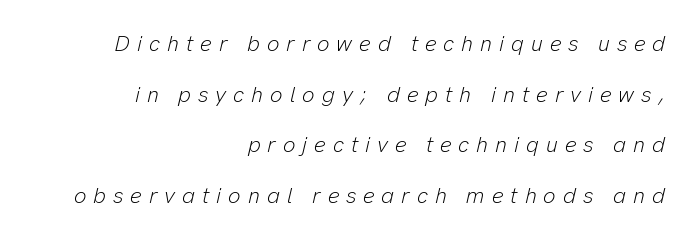
The image shows 22 px text type, italic (leaning right); set right-aligned, loose line spacing (2.3x), unusually wide letter spacing (+0.32 em), not underlined.
